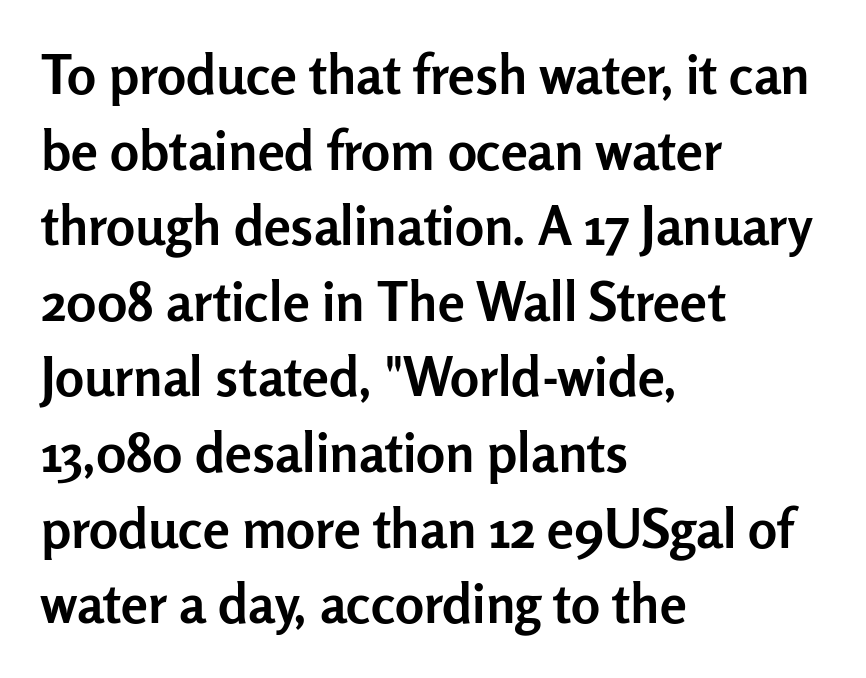
The image shows 54 px semibold sans-serif type, upright; set left-aligned, normal line spacing (1.4x), normal letter spacing, not underlined; low stroke contrast and a medium x-height.
